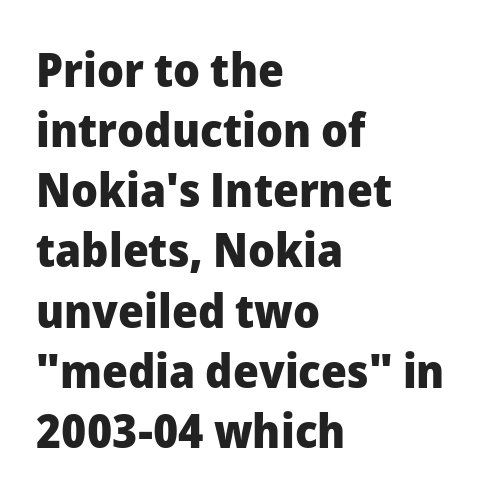
The image shows 47 px heavy sans-serif type, upright; set left-aligned, normal line spacing (1.28x), normal letter spacing, not underlined; low stroke contrast and a medium x-height.
